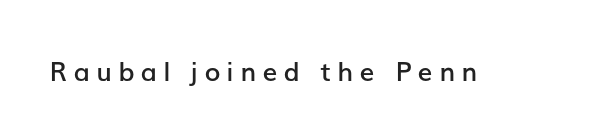
{"italic": "no", "bold": "semi", "underline": "no", "letter_spacing": "wide", "letter_spacing_em": 0.25, "glyph_px": 26}
